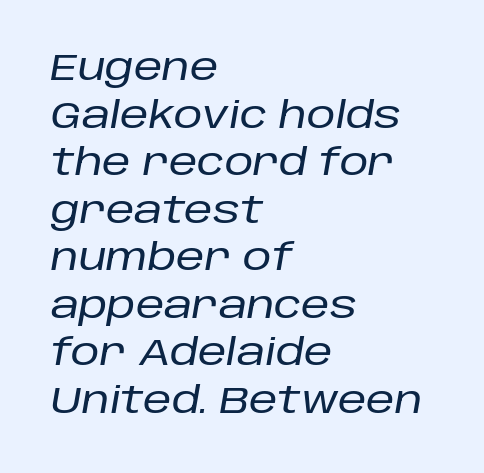
{"italic": "yes", "lean": "right", "slant_degrees": 10, "width": "normal", "stroke_contrast": "low", "x_height": "large", "monospaced": "no", "underline": "no", "align": "left", "line_spacing": "normal", "line_spacing_ratio": 1.32, "letter_spacing": "normal", "letter_spacing_em": 0.0, "glyph_px": 36}
